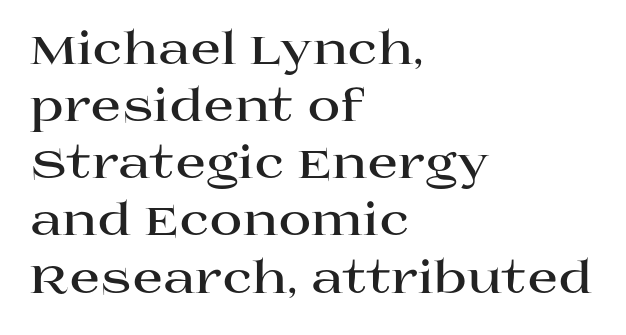
Do the letters lean? They stand straight. Notice how the passage keeps a crisp vertical edge on the left only. A typesetter would call this proportional, since set widths differ per character. The designer left line spacing at the default. What kind of face is this? One with serifs. The strip under each line holds only bare page.
